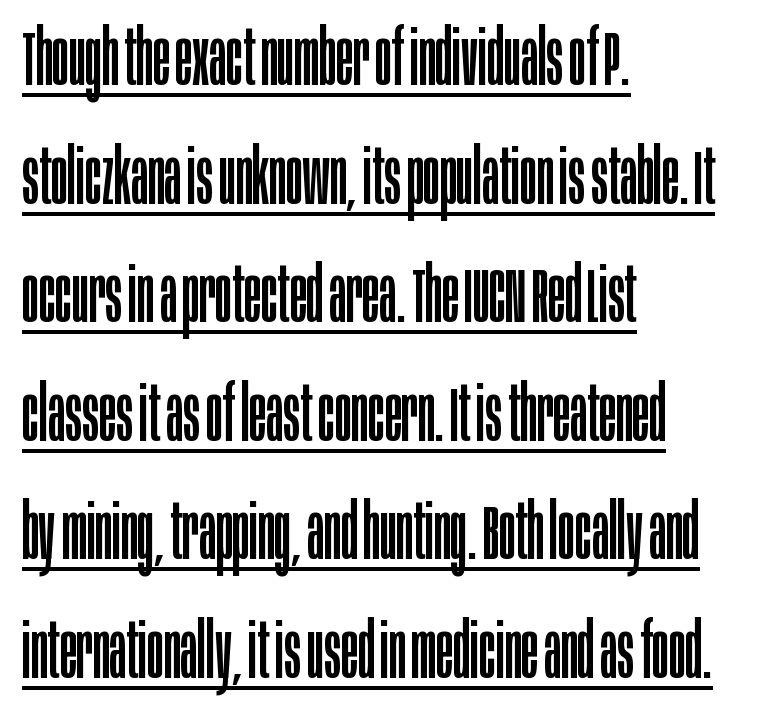
The specimen includes a rule beneath the text block's lines. Stroke mass is kept to a normal reading level or below. Note: no serifs on the glyphs. Honestly, the letter spacing is just normal — you wouldn't notice it.
